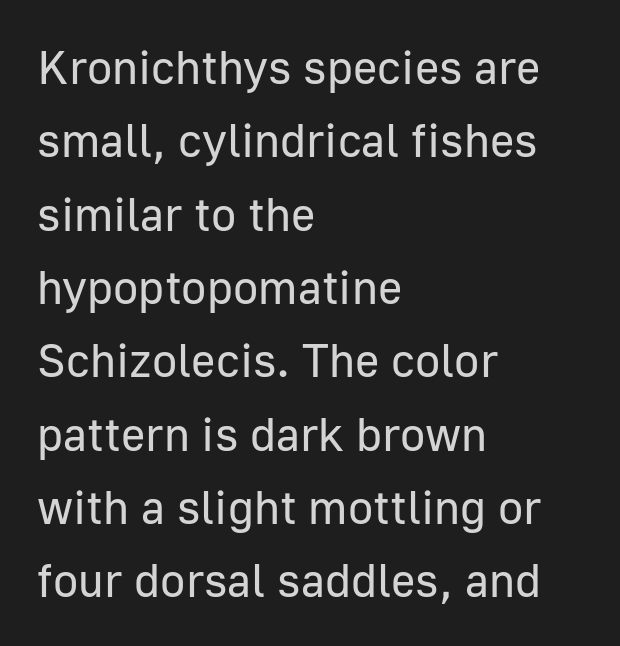
{"serif": "no", "italic": "no", "bold": "no", "weight": "regular", "width": "normal", "stroke_contrast": "low", "x_height": "medium", "monospaced": "no", "underline": "no", "align": "left", "line_spacing": "normal", "line_spacing_ratio": 1.56, "letter_spacing": "normal", "letter_spacing_em": 0.0, "glyph_px": 47}
